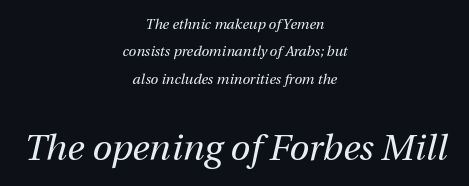
The image shows 36 px regular-weight type, italic (leaning right); set centered, loose line spacing (1.96x), normal letter spacing, not underlined; the second (bottom) block is 2.57x larger; medium stroke contrast and a medium x-height.
